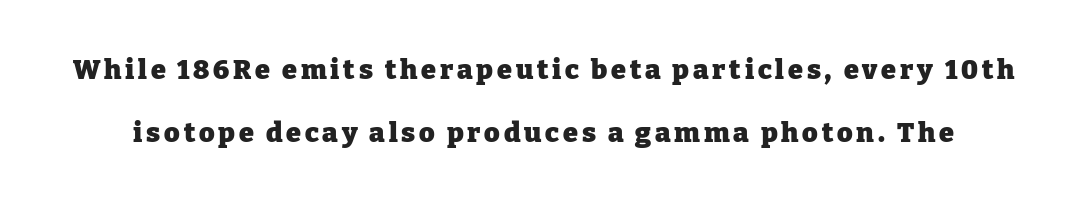
Stroke thickness is high; the sample reads as a true bold. The block of text is sparse from top to bottom, with ample space between rows. Descender tails drop into unmarked territory. Notice how the stems are strictly vertical — no italics here.
